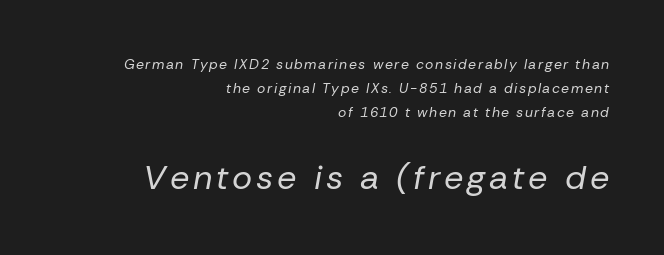
The image shows 34 px regular-weight type, italic (leaning right); set right-aligned, line spacing 1.73x, not underlined; the second (bottom) block is 2.43x larger; low stroke contrast and a medium x-height.
